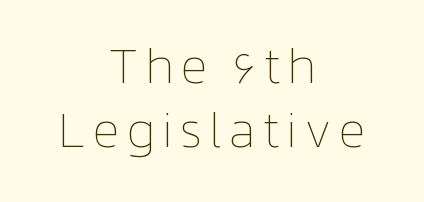
The image shows 50 px thin type, upright; set centered, normal line spacing (1.28x), not underlined; low stroke contrast and a medium x-height.
